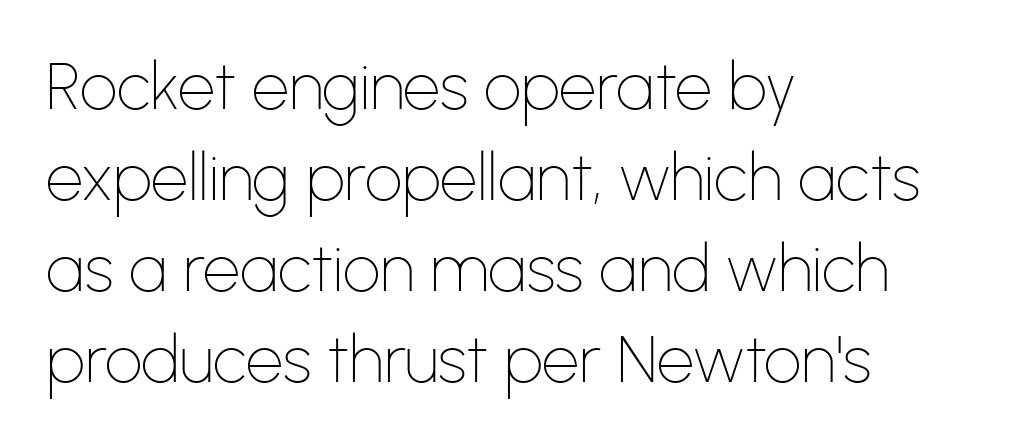
{"serif": "no", "italic": "no", "bold": "no", "weight": "thin", "width": "normal", "stroke_contrast": "low", "x_height": "medium", "monospaced": "no", "underline": "no", "align": "left", "line_spacing": "normal", "line_spacing_ratio": 1.38, "letter_spacing": "normal", "letter_spacing_em": 0.0, "glyph_px": 66}
